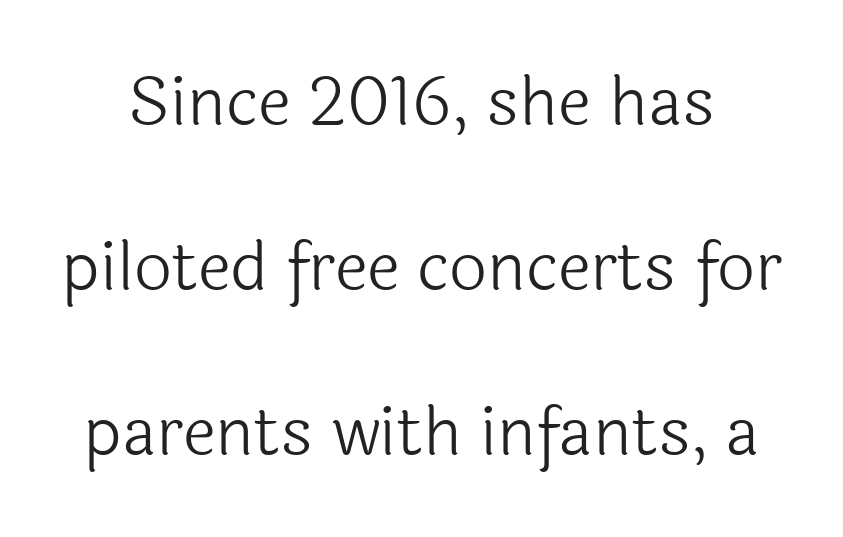
The image shows 67 px light sans-serif type, upright; set loose line spacing (2.46x), normal letter spacing, not underlined; a medium x-height.
